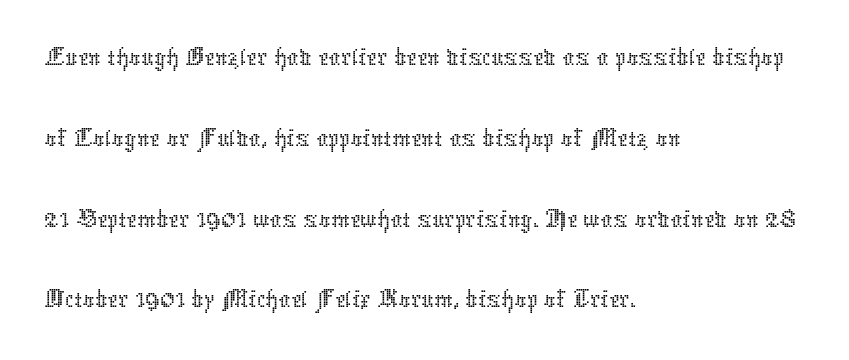
The image shows 59 px thin type, upright; set left-aligned, normal line spacing (1.37x), normal letter spacing, not underlined; low stroke contrast and a medium x-height.
